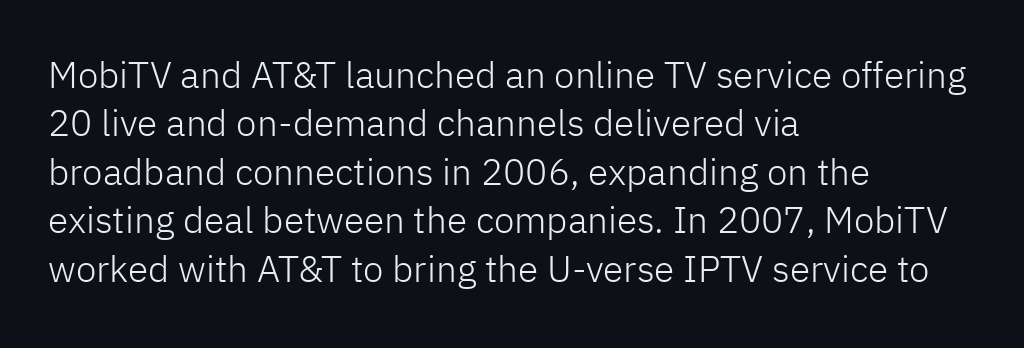
Q: Is the text bold? A: No.
Q: Is the text italic (slanted)? A: No, it is upright.
Q: Is the typeface a serif or a sans-serif typeface? A: Sans-serif.
Q: Is the text underlined? A: No.
Q: How is the paragraph aligned? A: Left-aligned.
Q: Is the spacing between letters normal or unusually wide? A: Normal.
Q: Is the spacing between lines tight, normal or loose? A: Normal.
Q: Width (condensed, normal, or wide)? A: Normal.
Q: Stroke contrast? A: Low.
Q: x-height? A: Medium.
Q: Monospaced? A: No.
